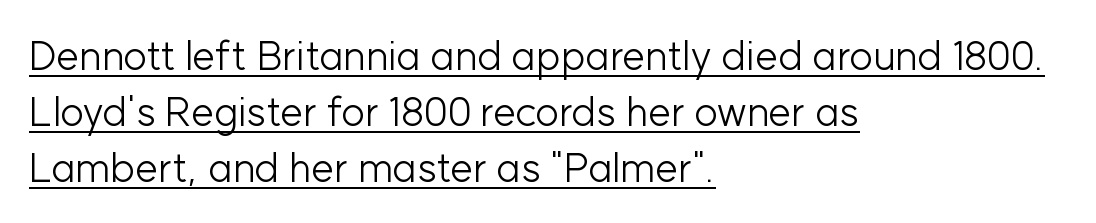
The image shows 41 px light sans-serif type, upright; set left-aligned, normal line spacing (1.37x), normal letter spacing, underlined; low stroke contrast and a medium x-height.
